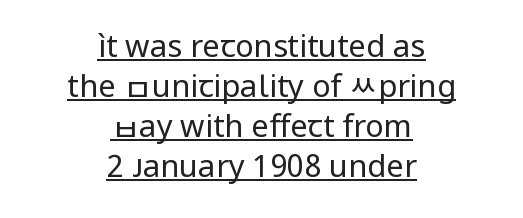
Q: Is the text bold? A: No.
Q: Is the text italic (slanted)? A: No, it is upright.
Q: Is the typeface a serif or a sans-serif typeface? A: Sans-serif.
Q: Is the text underlined? A: Yes.
Q: How is the paragraph aligned? A: Centered.
Q: Is the spacing between letters normal or unusually wide? A: Normal.
Q: Is the spacing between lines tight, normal or loose? A: Normal.
Q: Width (condensed, normal, or wide)? A: Normal.
Q: Stroke contrast? A: Low.
Q: x-height? A: Medium.
Q: Monospaced? A: No.
